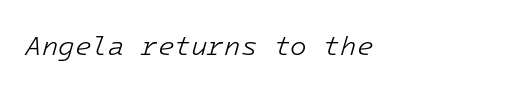
Characters are canted at an angle relative to the baseline's perpendicular. The specimen omits any rule beneath the text block's lines. The face looks like a standard text weight, possibly lighter. How are the letters spaced? Ordinarily, with no added tracking.
